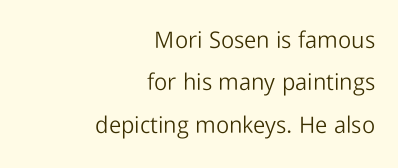
{"italic": "no", "bold": "no", "underline": "no", "align": "right", "line_spacing_ratio": 1.84, "letter_spacing": "normal", "letter_spacing_em": 0.0, "glyph_px": 23}
